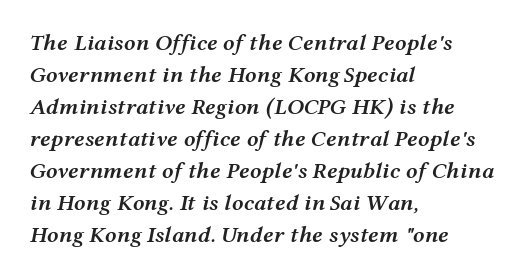
{"italic": "yes", "lean": "right", "slant_degrees": 12, "bold": "semi", "underline": "no", "align": "left", "line_spacing": "normal", "line_spacing_ratio": 1.39, "letter_spacing": "normal", "letter_spacing_em": 0.0, "glyph_px": 23}
